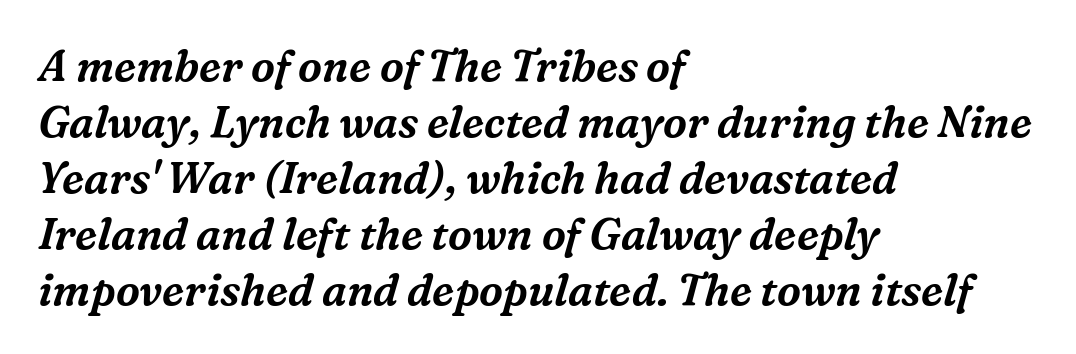
Typographically, this falls in the serif category. Nobody touched the tracking dial on this one. Each new line begins a customary step beneath the previous one. Plain, unruled lines of type. The text carries the slant typical of an italic or oblique font.
